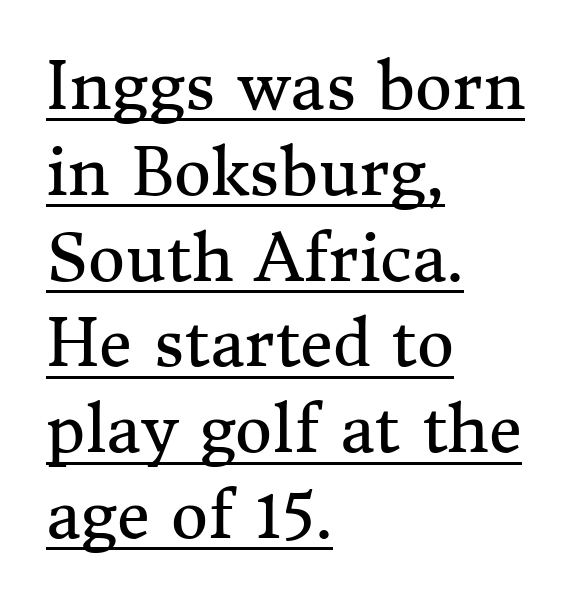
Q: Is the text bold? A: No.
Q: Is the text italic (slanted)? A: No, it is upright.
Q: Is the typeface a serif or a sans-serif typeface? A: Serif.
Q: Is the text underlined? A: Yes.
Q: How is the paragraph aligned? A: Left-aligned.
Q: Is the spacing between letters normal or unusually wide? A: Normal.
Q: Is the spacing between lines tight, normal or loose? A: Normal.
Q: Width (condensed, normal, or wide)? A: Normal.
Q: Stroke contrast? A: Medium.
Q: x-height? A: Medium.
Q: Monospaced? A: No.
